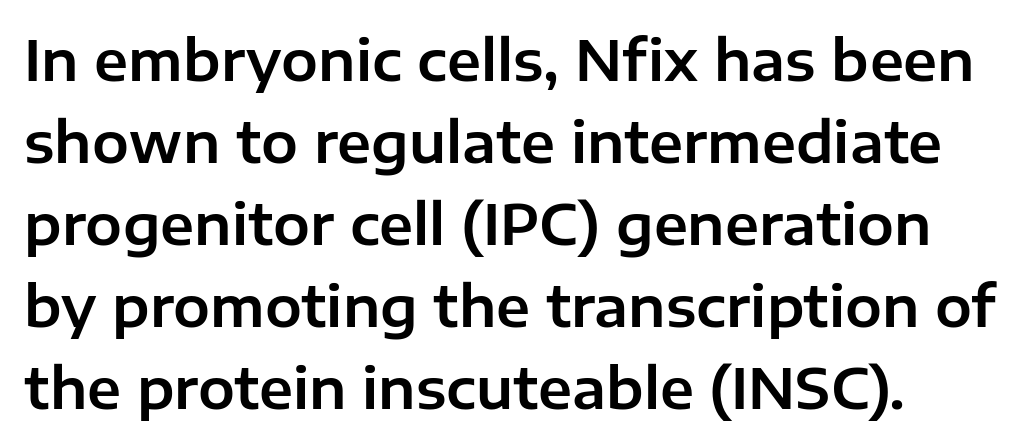
{"serif": "no", "italic": "no", "width": "normal", "stroke_contrast": "low", "x_height": "medium", "monospaced": "no", "underline": "no", "align": "left", "line_spacing": "normal", "line_spacing_ratio": 1.49, "letter_spacing": "normal", "letter_spacing_em": 0.0, "glyph_px": 55}
